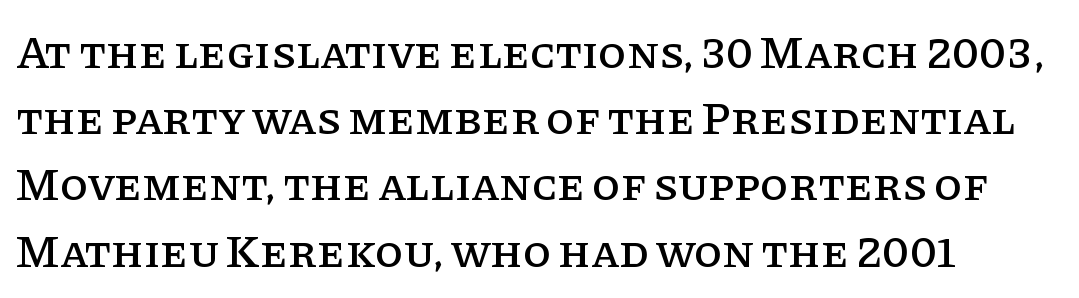
Typeset ragged right — the left edge is the straight one. Do the characters align in a grid? No, the font is proportional. The rendering shows small feet on the letterforms — a serif design. Check the space under the baseline: it is left empty. How would I describe the line gaps? Plain and ordinary.
